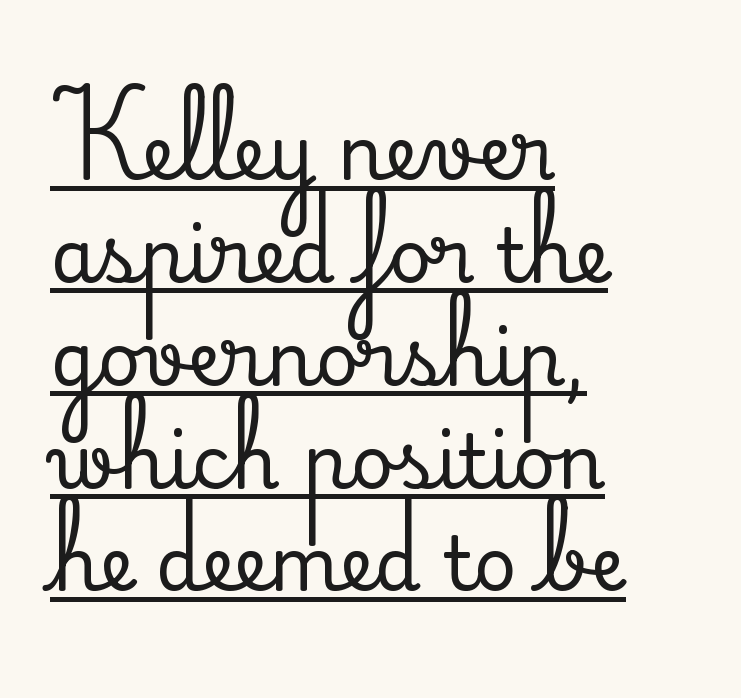
{"serif": "yes", "italic": "no", "width": "normal", "stroke_contrast": "medium", "x_height": "small", "monospaced": "no", "underline": "yes", "align": "left", "line_spacing": "normal", "line_spacing_ratio": 1.39, "letter_spacing": "normal", "letter_spacing_em": 0.0, "glyph_px": 74}
